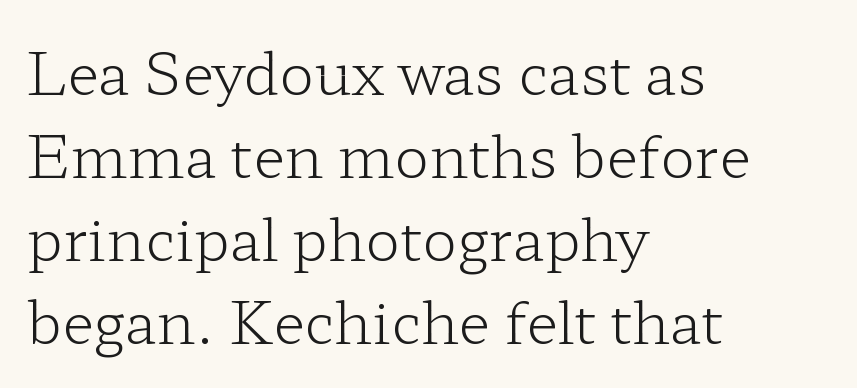
Visually the block forms a straight wall on the left and a jagged coastline on the right. The letters stand upright; this is a roman face. Summary of weight: not heavy and not bold. The rendering shows small feet on the letterforms — a serif design. The letters advance in unequal steps, a hallmark of proportional type. Is there much room between lines? A standard amount, neither cramped nor airy.
